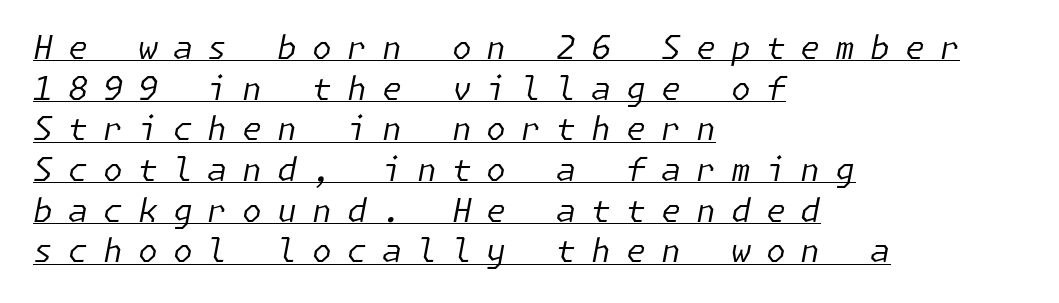
Q: Is the text bold? A: No.
Q: Is the text italic (slanted)? A: Yes, it leans right by about 11 degrees.
Q: Is the text underlined? A: Yes.
Q: How is the paragraph aligned? A: Left-aligned.
Q: Is the spacing between letters normal or unusually wide? A: Unusually wide.
Q: Is the spacing between lines tight, normal or loose? A: Normal.
Q: Width (condensed, normal, or wide)? A: Normal.
Q: Stroke contrast? A: Low.
Q: x-height? A: Medium.
